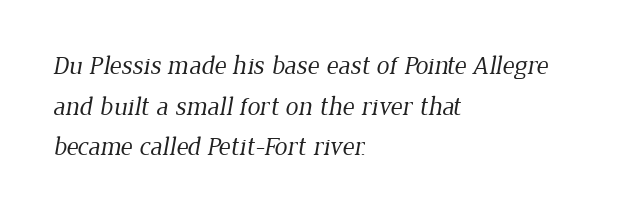
The image shows 26 px text type; set left-aligned, normal line spacing (1.56x), normal letter spacing, not underlined.
